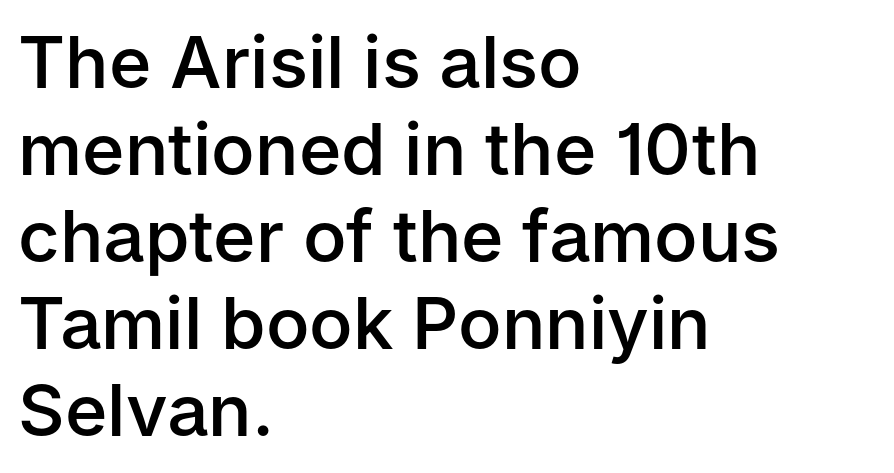
Q: Is the text bold? A: Semi-bold.
Q: Is the text italic (slanted)? A: No, it is upright.
Q: Is the typeface a serif or a sans-serif typeface? A: Sans-serif.
Q: Is the text underlined? A: No.
Q: How is the paragraph aligned? A: Left-aligned.
Q: Is the spacing between letters normal or unusually wide? A: Normal.
Q: Width (condensed, normal, or wide)? A: Normal.
Q: Stroke contrast? A: Low.
Q: x-height? A: Medium.
Q: Monospaced? A: No.
